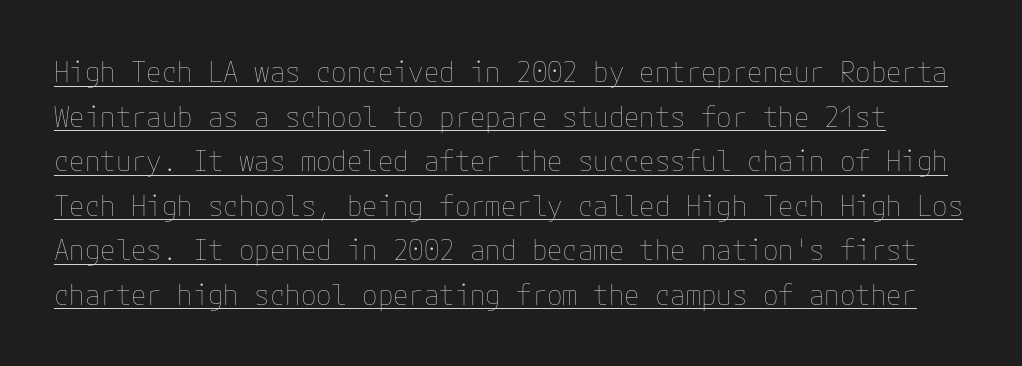
Q: Is the text bold? A: No.
Q: Is the text italic (slanted)? A: No, it is upright.
Q: Is the text underlined? A: Yes.
Q: Is the spacing between letters normal or unusually wide? A: Normal.
Q: Is the spacing between lines tight, normal or loose? A: Normal.
Q: Width (condensed, normal, or wide)? A: Normal.
Q: Stroke contrast? A: Low.
Q: x-height? A: Medium.
